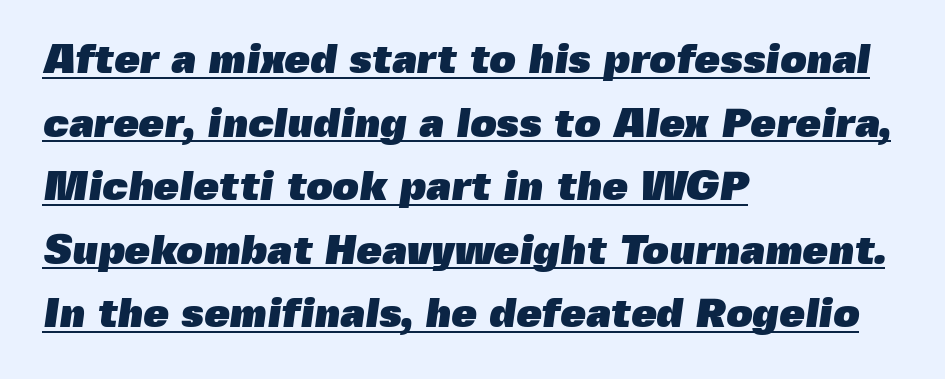
Q: Is the text bold? A: Yes.
Q: Is the typeface a serif or a sans-serif typeface? A: Sans-serif.
Q: Is the text underlined? A: Yes.
Q: How is the paragraph aligned? A: Left-aligned.
Q: Is the spacing between letters normal or unusually wide? A: Normal.
Q: Is the spacing between lines tight, normal or loose? A: Normal.
Q: Width (condensed, normal, or wide)? A: Normal.
Q: x-height? A: Medium.
Q: Monospaced? A: No.
